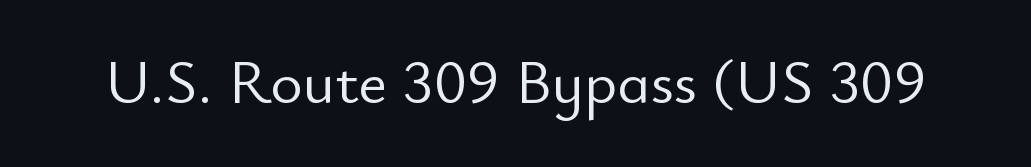
The image shows 62 px light sans-serif type, upright; set normal letter spacing, not underlined; low stroke contrast and a small x-height.
